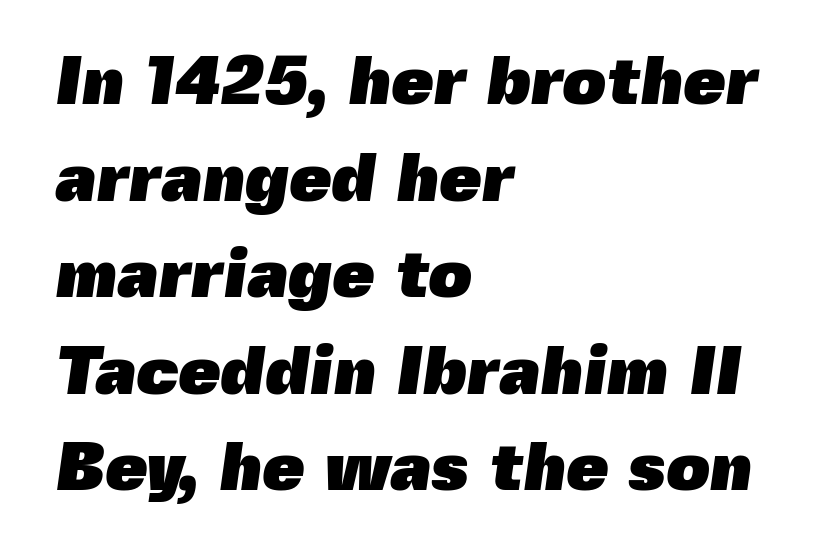
The image shows 68 px heavy sans-serif type; set left-aligned, normal line spacing (1.42x), normal letter spacing, not underlined; a medium x-height.
